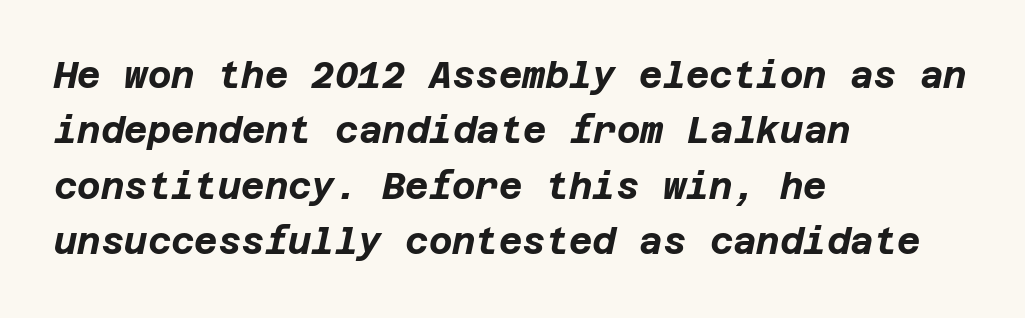
The image shows 36 px bold type, italic (leaning right); set left-aligned, normal line spacing (1.54x), normal letter spacing, not underlined; low stroke contrast and a large x-height.
